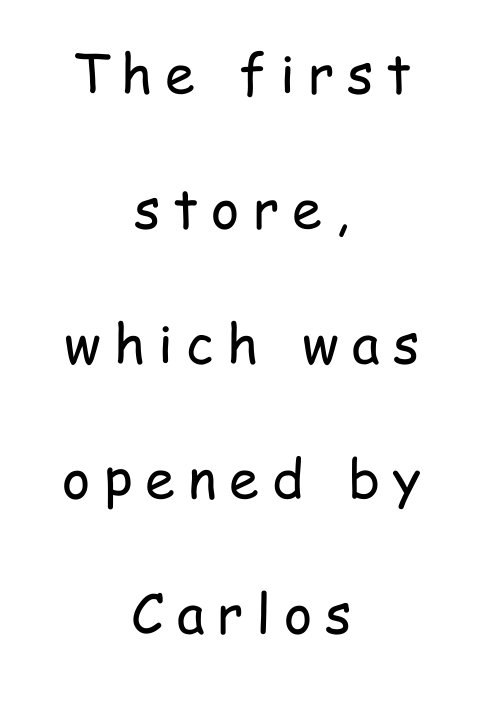
The image shows 54 px regular-weight, condensed sans-serif type, upright; set centered, loose line spacing (2.5x), unusually wide letter spacing (+0.24 em), not underlined; low stroke contrast and a medium x-height.
